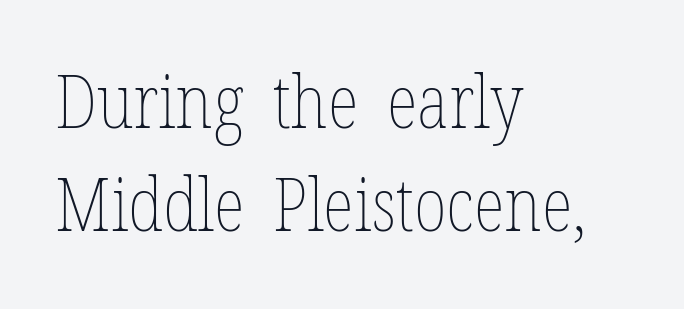
Vertically, the passage feels balanced, rows spaced as you'd expect. Rule under the text: the space is simply empty. Italic: no, the glyphs are upright roman. The passage shown is not bold in any degree. These lines are rendered in a variable-pitch font. Typeset ragged right — the left edge is the straight one.
